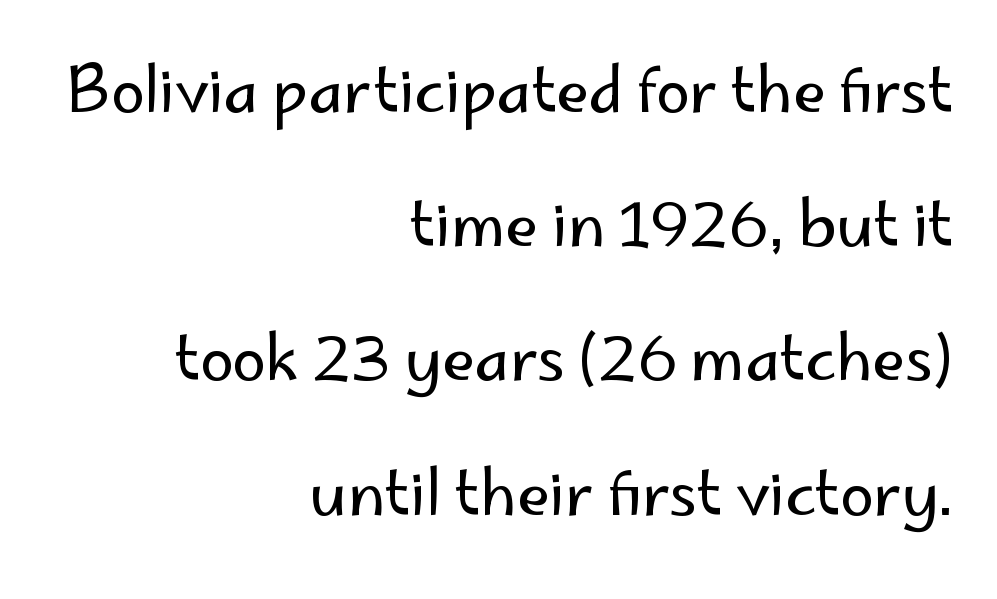
Q: Is the text bold? A: No.
Q: Is the text italic (slanted)? A: No, it is upright.
Q: Is the typeface a serif or a sans-serif typeface? A: Sans-serif.
Q: Is the text underlined? A: No.
Q: How is the paragraph aligned? A: Right-aligned.
Q: Is the spacing between letters normal or unusually wide? A: Normal.
Q: Is the spacing between lines tight, normal or loose? A: Loose.
Q: Width (condensed, normal, or wide)? A: Normal.
Q: Stroke contrast? A: Low.
Q: x-height? A: Small.
Q: Monospaced? A: No.
